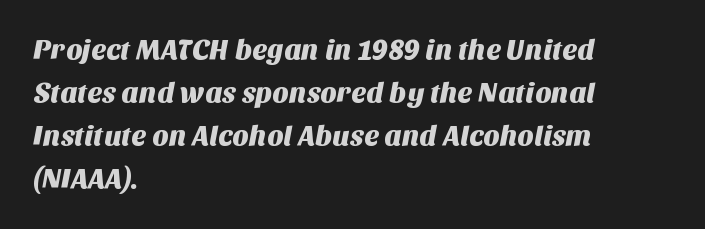
The baseline area is clear. Reading down the column, the eye jumps a familiar distance to each next line. Serifs: no, the terminals of the letterforms are clean. Line starts are locked; line ends wander. Glyph-to-glyph distance matches everyday printed text. Note the varied advance widths — an 'i' is clearly narrower than an 'm'.
